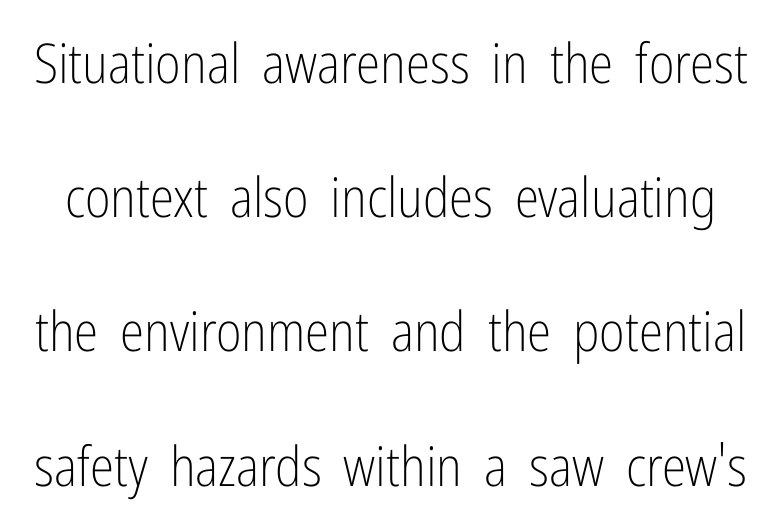
The image shows 55 px light, condensed sans-serif type, upright; set loose line spacing (2.44x), normal letter spacing, not underlined; low stroke contrast and a medium x-height.
